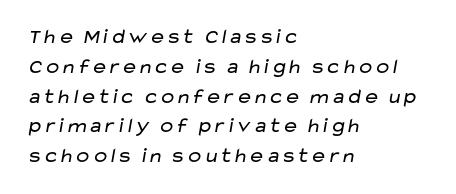
The image shows 21 px text type; set left-aligned, normal line spacing (1.42x), normal letter spacing, not underlined.
